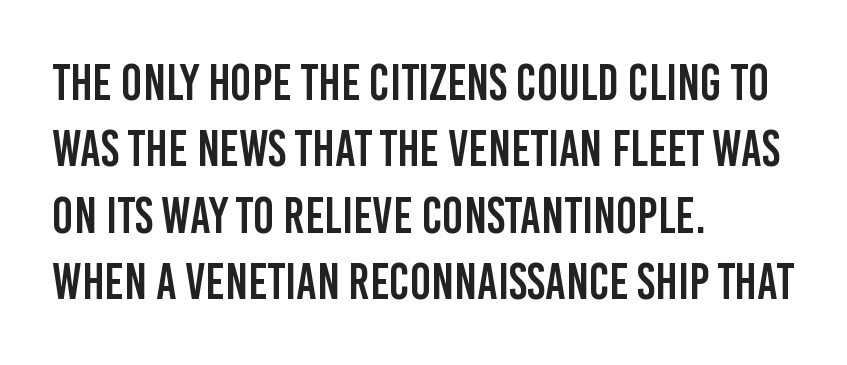
The image shows 50 px condensed sans-serif type, upright; set left-aligned, normal line spacing (1.33x), normal letter spacing, not underlined; low stroke contrast and a large x-height.
